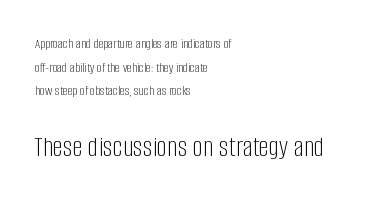
{"serif": "no", "italic": "no", "bold": "no", "weight": "light", "width": "condensed", "stroke_contrast": "low", "x_height": "large", "monospaced": "no", "underline": "no", "align": "left", "line_spacing": "normal", "line_spacing_ratio": 1.69, "letter_spacing": "normal", "letter_spacing_em": 0.0, "larger_block": "second", "size_ratio": 2.07, "glyph_px": 29}
